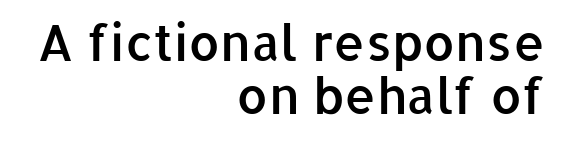
The image shows 50 px semibold sans-serif type, upright; set right-aligned, tight line spacing (1.06x), normal letter spacing, not underlined; low stroke contrast and a medium x-height.
